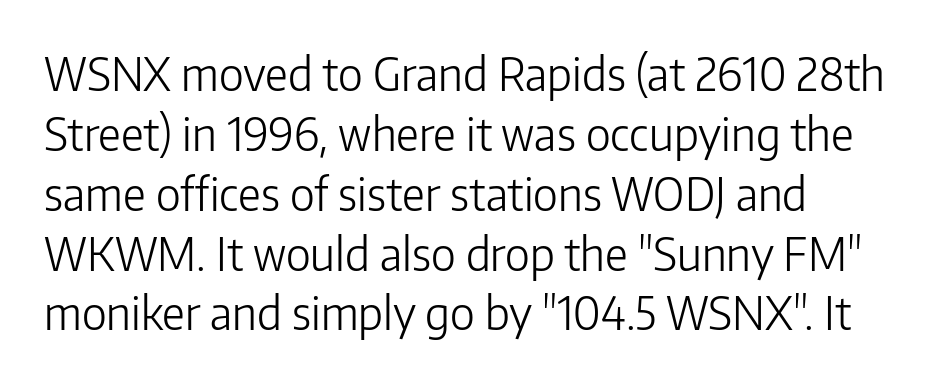
{"serif": "no", "italic": "no", "bold": "no", "weight": "light", "width": "normal", "stroke_contrast": "low", "x_height": "medium", "monospaced": "no", "underline": "no", "line_spacing": "normal", "line_spacing_ratio": 1.33, "letter_spacing": "normal", "letter_spacing_em": 0.0, "glyph_px": 45}
